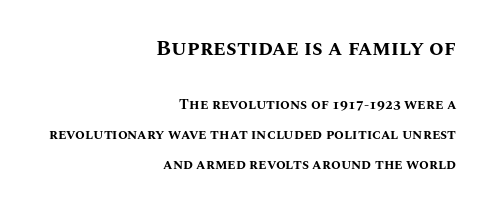
The image shows 21 px bold type, upright; set right-aligned, loose line spacing (2.14x), normal letter spacing, not underlined; the first (top) block is 1.5x larger.
